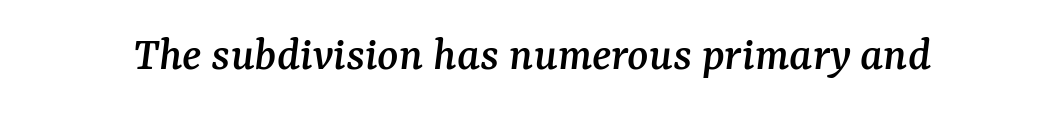
{"serif": "yes", "italic": "yes", "lean": "right", "slant_degrees": 7, "width": "normal", "stroke_contrast": "medium", "x_height": "medium", "monospaced": "no", "underline": "no", "letter_spacing": "normal", "letter_spacing_em": 0.0, "glyph_px": 49}
